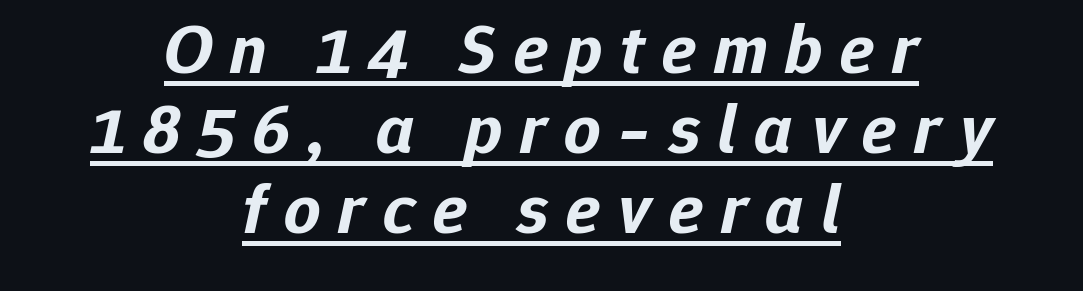
{"italic": "yes", "lean": "right", "slant_degrees": 12, "bold": "yes", "weight": "bold", "width": "normal", "stroke_contrast": "low", "x_height": "medium", "monospaced": "no", "underline": "yes", "align": "center", "line_spacing": "tight", "line_spacing_ratio": 1.13, "letter_spacing": "wide", "letter_spacing_em": 0.25, "glyph_px": 71}
